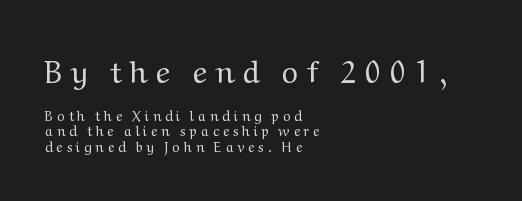
The image shows 31 px regular-weight serif type, upright; set left-aligned, tight line spacing (1.08x), unusually wide letter spacing (+0.3 em), not underlined; the first (top) block is 2.21x larger; medium stroke contrast and a medium x-height.
